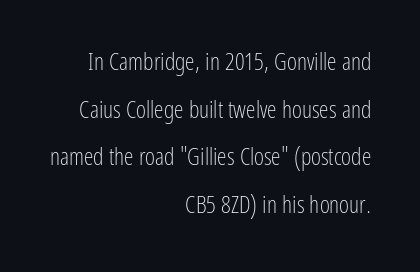
{"italic": "no", "bold": "no", "underline": "no", "align": "right", "line_spacing": "loose", "line_spacing_ratio": 1.98, "letter_spacing": "normal", "letter_spacing_em": 0.0, "glyph_px": 24}
